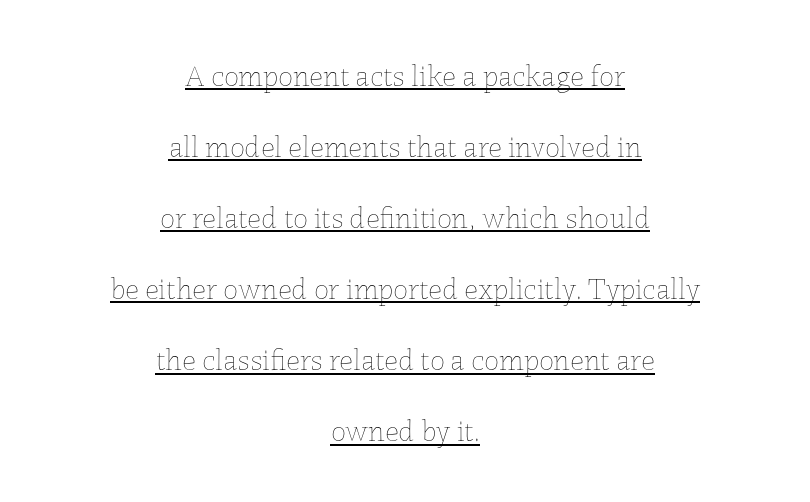
Q: Is the text bold? A: No.
Q: Is the text italic (slanted)? A: No, it is upright.
Q: Is the text underlined? A: Yes.
Q: How is the paragraph aligned? A: Centered.
Q: Is the spacing between letters normal or unusually wide? A: Normal.
Q: Is the spacing between lines tight, normal or loose? A: Loose.
Q: Width (condensed, normal, or wide)? A: Normal.
Q: Stroke contrast? A: Low.
Q: x-height? A: Medium.
Q: Monospaced? A: No.
